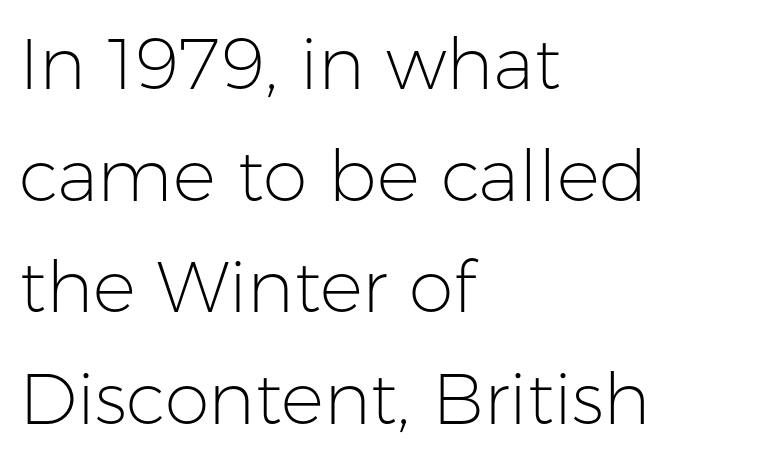
Q: Is the text bold? A: No.
Q: Is the text italic (slanted)? A: No, it is upright.
Q: Is the typeface a serif or a sans-serif typeface? A: Sans-serif.
Q: Is the text underlined? A: No.
Q: How is the paragraph aligned? A: Left-aligned.
Q: Is the spacing between letters normal or unusually wide? A: Normal.
Q: Is the spacing between lines tight, normal or loose? A: Normal.
Q: Width (condensed, normal, or wide)? A: Normal.
Q: Stroke contrast? A: Low.
Q: x-height? A: Medium.
Q: Monospaced? A: No.
